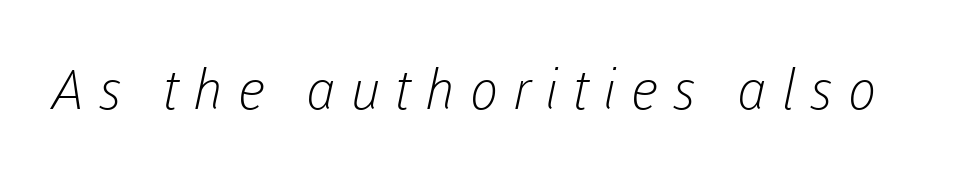
{"serif": "no", "bold": "no", "weight": "light", "width": "normal", "stroke_contrast": "low", "x_height": "medium", "monospaced": "no", "underline": "no", "letter_spacing": "wide", "letter_spacing_em": 0.26, "glyph_px": 55}
